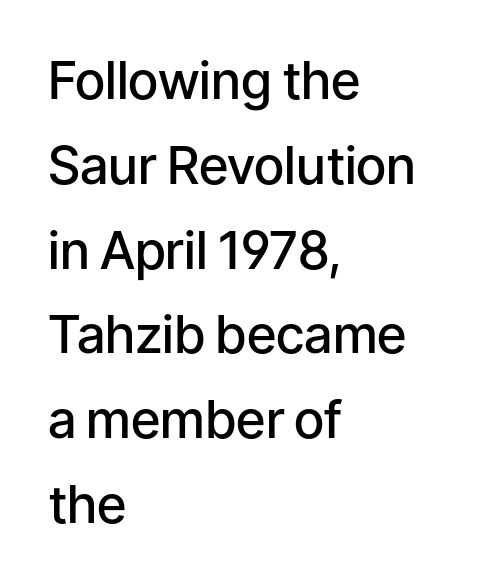
Q: Is the text bold? A: Semi-bold.
Q: Is the text italic (slanted)? A: No, it is upright.
Q: Is the typeface a serif or a sans-serif typeface? A: Sans-serif.
Q: Is the text underlined? A: No.
Q: How is the paragraph aligned? A: Left-aligned.
Q: Is the spacing between letters normal or unusually wide? A: Normal.
Q: Is the spacing between lines tight, normal or loose? A: Normal.
Q: Width (condensed, normal, or wide)? A: Normal.
Q: Stroke contrast? A: Low.
Q: x-height? A: Medium.
Q: Monospaced? A: No.
